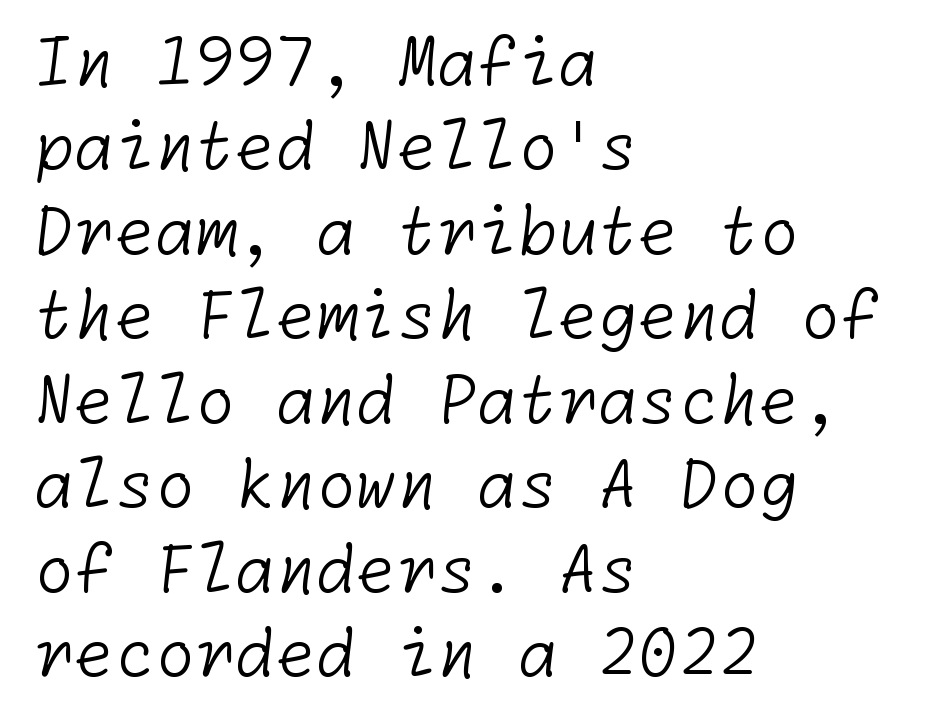
{"serif": "no", "bold": "no", "weight": "light", "width": "normal", "stroke_contrast": "low", "x_height": "medium", "underline": "no", "align": "left", "line_spacing": "normal", "line_spacing_ratio": 1.3, "letter_spacing": "normal", "letter_spacing_em": 0.0, "glyph_px": 65}
